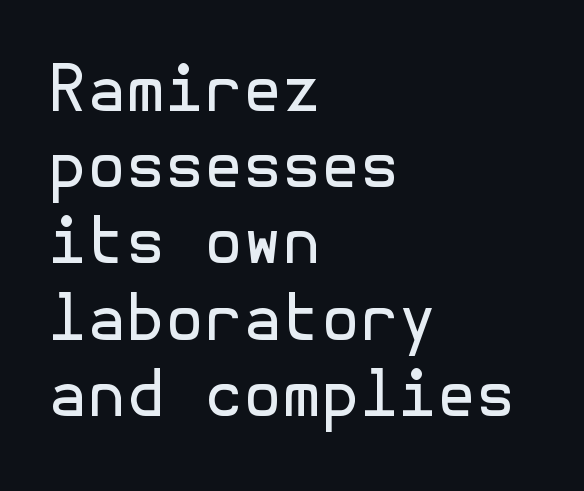
{"serif": "no", "italic": "no", "bold": "no", "weight": "regular", "width": "normal", "x_height": "medium", "underline": "no", "align": "left", "line_spacing_ratio": 1.21, "letter_spacing": "normal", "letter_spacing_em": 0.0, "glyph_px": 63}
